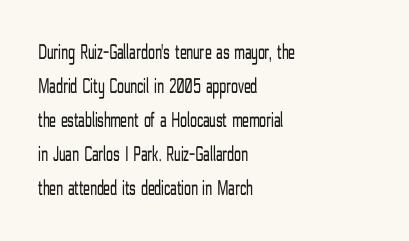
{"italic": "no", "bold": "no", "underline": "no", "align": "left", "line_spacing": "normal", "line_spacing_ratio": 1.55, "letter_spacing": "normal", "letter_spacing_em": 0.0, "glyph_px": 22}
